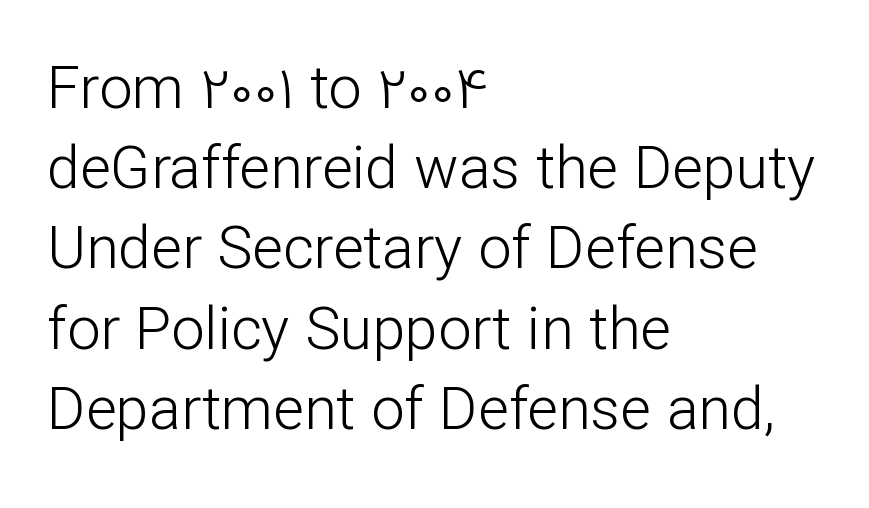
Q: Is the text bold? A: No.
Q: Is the text italic (slanted)? A: No, it is upright.
Q: Is the typeface a serif or a sans-serif typeface? A: Sans-serif.
Q: Is the text underlined? A: No.
Q: How is the paragraph aligned? A: Left-aligned.
Q: Is the spacing between letters normal or unusually wide? A: Normal.
Q: Is the spacing between lines tight, normal or loose? A: Normal.
Q: Width (condensed, normal, or wide)? A: Normal.
Q: Stroke contrast? A: Low.
Q: x-height? A: Medium.
Q: Monospaced? A: No.
